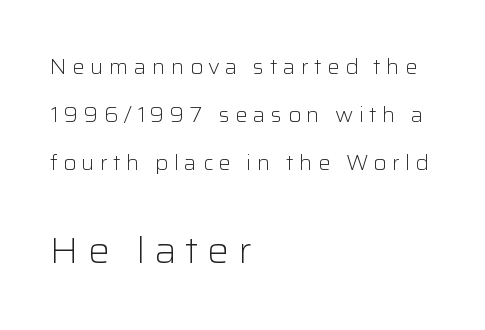
The image shows 36 px light sans-serif type, upright; set left-aligned, loose line spacing (2.28x), unusually wide letter spacing (+0.25 em), not underlined; the second (bottom) block is 1.71x larger; low stroke contrast and a medium x-height.
